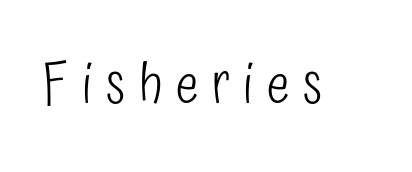
Q: Is the text bold? A: No.
Q: Is the text italic (slanted)? A: No, it is upright.
Q: Is the typeface a serif or a sans-serif typeface? A: Sans-serif.
Q: Is the text underlined? A: No.
Q: Is the spacing between letters normal or unusually wide? A: Unusually wide.
Q: Width (condensed, normal, or wide)? A: Condensed.
Q: Stroke contrast? A: Low.
Q: x-height? A: Medium.
Q: Monospaced? A: No.
